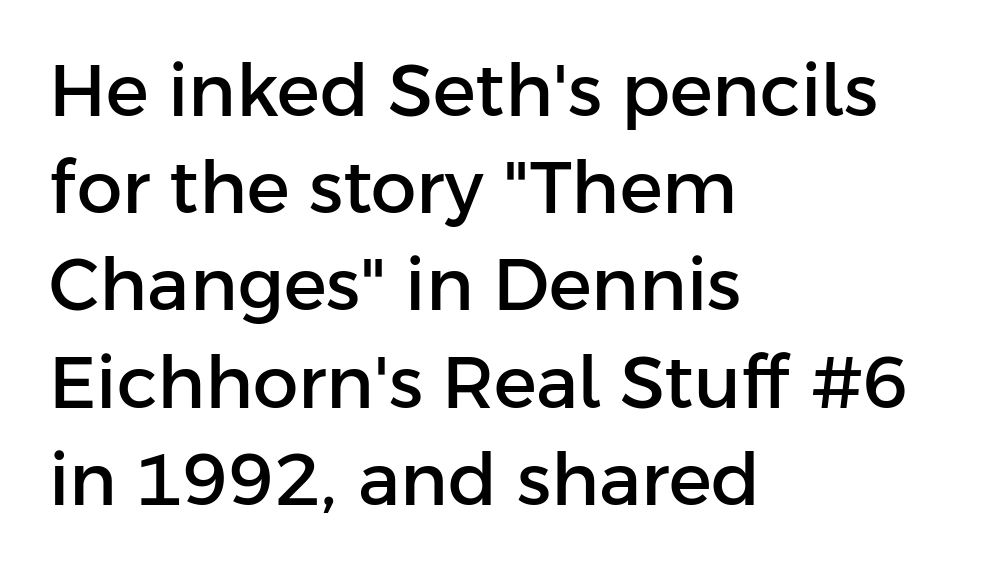
Q: Is the text italic (slanted)? A: No, it is upright.
Q: Is the typeface a serif or a sans-serif typeface? A: Sans-serif.
Q: Is the text underlined? A: No.
Q: How is the paragraph aligned? A: Left-aligned.
Q: Is the spacing between letters normal or unusually wide? A: Normal.
Q: Is the spacing between lines tight, normal or loose? A: Normal.
Q: Width (condensed, normal, or wide)? A: Normal.
Q: Stroke contrast? A: Low.
Q: x-height? A: Medium.
Q: Monospaced? A: No.
